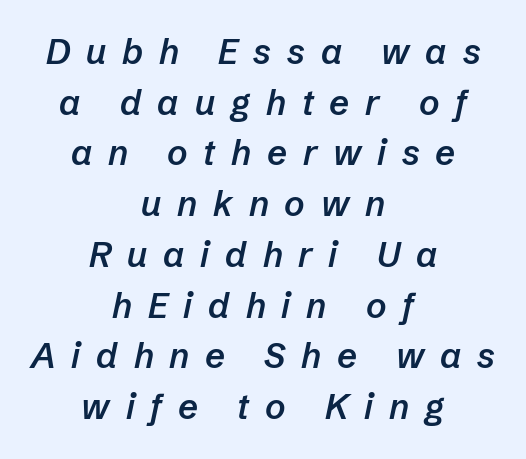
The rendering uses a semibold face; strokes are thickened but not to full bold. Characters follow at a spacing far wider than the type designer built in. The face used here is proportionally spaced, like ordinary book or web type. The passage shown is not underscored anywhere.
